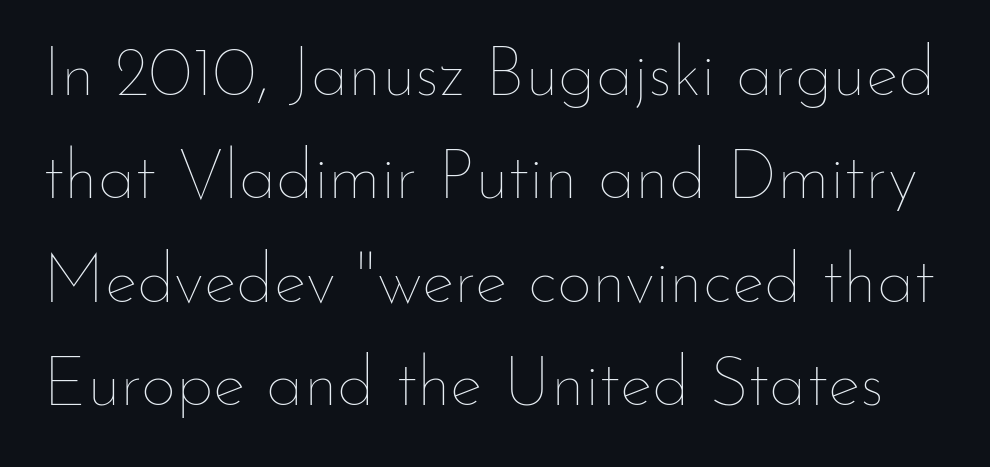
The passage shown stacks its lines at a standard gap. Descenders are the only things crossing below the line. Varying glyph widths throughout — classic text-font behaviour. Heaviness? Minimal to ordinary, like unemphasized prose. This is roman type, the default non-slanted kind. Default kerning and tracking; the words read as compact shapes.
